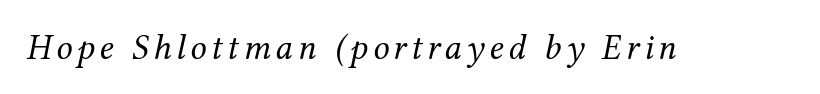
{"serif": "yes", "italic": "yes", "lean": "right", "slant_degrees": 12, "bold": "no", "weight": "regular", "width": "normal", "stroke_contrast": "medium", "x_height": "medium", "monospaced": "no", "underline": "no", "glyph_px": 36}
